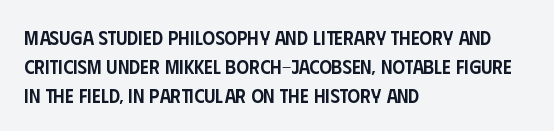
{"italic": "no", "bold": "semi", "underline": "no", "align": "left", "line_spacing": "normal", "line_spacing_ratio": 1.45, "letter_spacing": "normal", "letter_spacing_em": 0.0, "glyph_px": 20}
